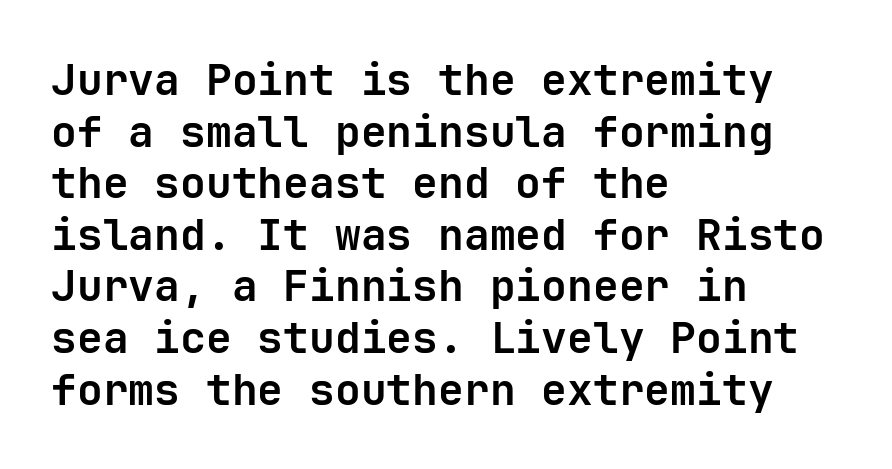
{"serif": "no", "italic": "no", "bold": "yes", "weight": "bold", "width": "normal", "stroke_contrast": "low", "x_height": "medium", "monospaced": "yes", "underline": "no", "align": "left", "line_spacing_ratio": 1.2, "letter_spacing": "normal", "letter_spacing_em": 0.0, "glyph_px": 43}
